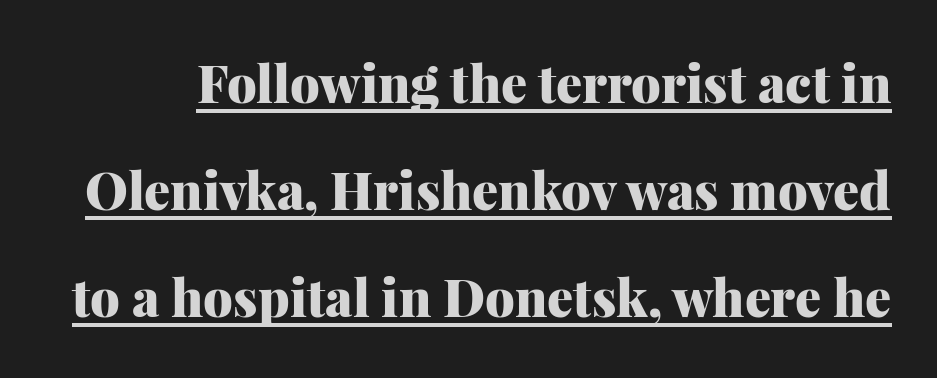
Little horizontal feet cap the strokes, marking this as serif type. Is there an underline? Yes — a line sits under the letters. Loosely led — the rows are spread out. The letters advance in unequal steps, a hallmark of proportional type.
